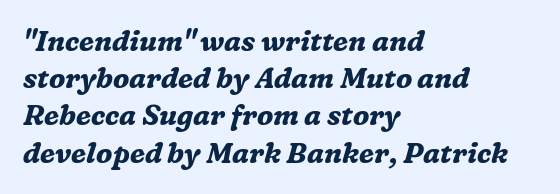
{"serif": "yes", "italic": "yes", "lean": "right", "slant_degrees": 16, "bold": "yes", "weight": "bold", "width": "normal", "stroke_contrast": "medium", "x_height": "medium", "monospaced": "no", "underline": "no", "align": "left", "line_spacing": "normal", "line_spacing_ratio": 1.33, "letter_spacing": "normal", "letter_spacing_em": 0.0, "glyph_px": 28}
